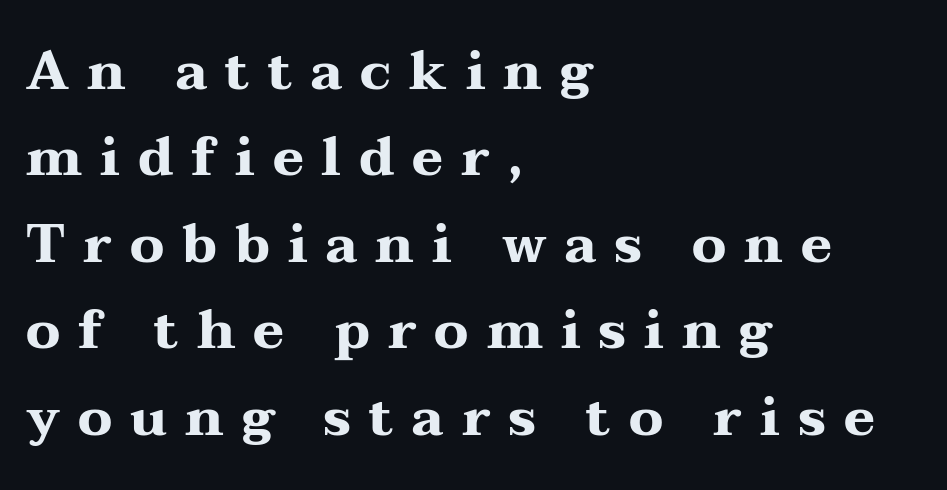
Q: Is the text bold? A: Yes.
Q: Is the text italic (slanted)? A: No, it is upright.
Q: Is the typeface a serif or a sans-serif typeface? A: Serif.
Q: Is the text underlined? A: No.
Q: How is the paragraph aligned? A: Left-aligned.
Q: Is the spacing between letters normal or unusually wide? A: Unusually wide.
Q: Is the spacing between lines tight, normal or loose? A: Normal.
Q: Width (condensed, normal, or wide)? A: Wide.
Q: Stroke contrast? A: Medium.
Q: x-height? A: Medium.
Q: Monospaced? A: No.
